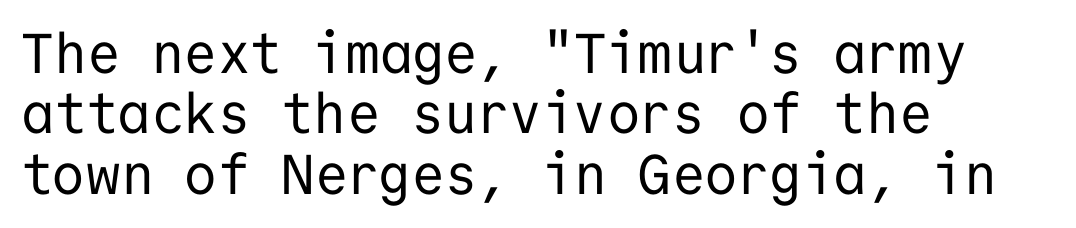
This sample is left-justified, so line endings fall wherever the words run out. The passage shown stacks its lines with hardly any gap. The face used here is rendered with its standard letterfit. The lettering stays uniformly vertical, giving the passage a roman look. Here the designer chose a console-style face with uniform glyph widths.
